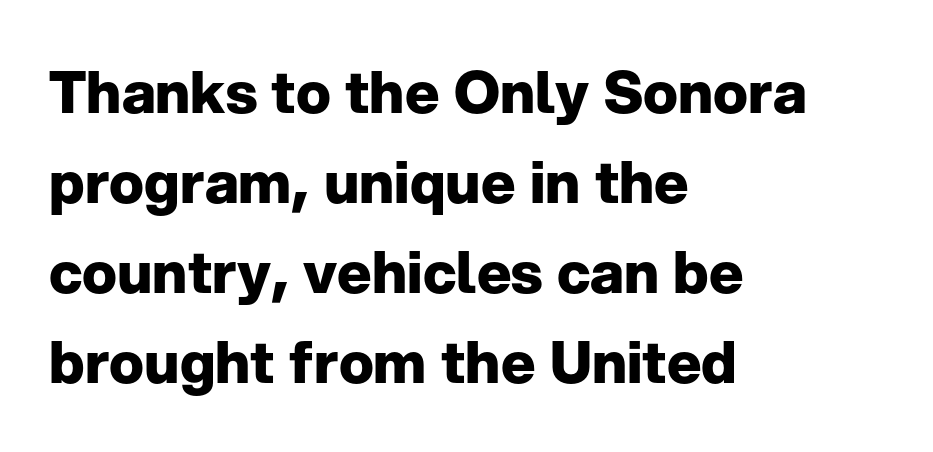
Normally led — the rows are evenly, conventionally spaced. Notice how thick the strokes are: this is what a full bold looks like. Proportional: the letters do not fall into vertical columns. Compared with typical body copy, the letter spacing here is the same.
